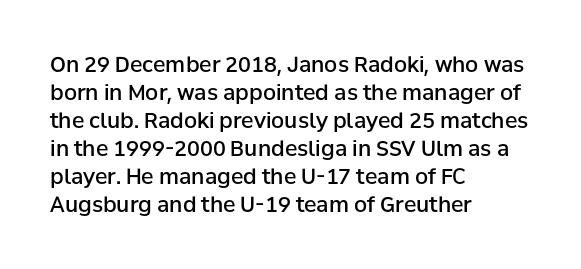
The image shows 21 px text type, upright; set left-aligned, normal line spacing (1.33x), normal letter spacing, not underlined.
